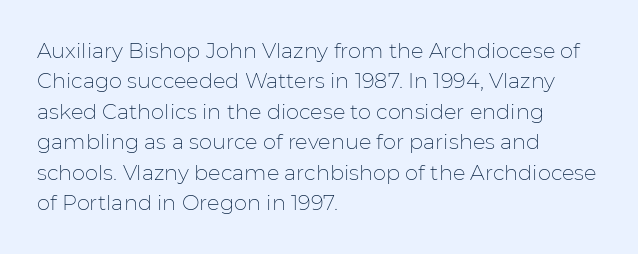
{"italic": "no", "bold": "no", "underline": "no", "align": "left", "line_spacing": "normal", "line_spacing_ratio": 1.45, "letter_spacing": "normal", "letter_spacing_em": 0.0, "glyph_px": 21}
